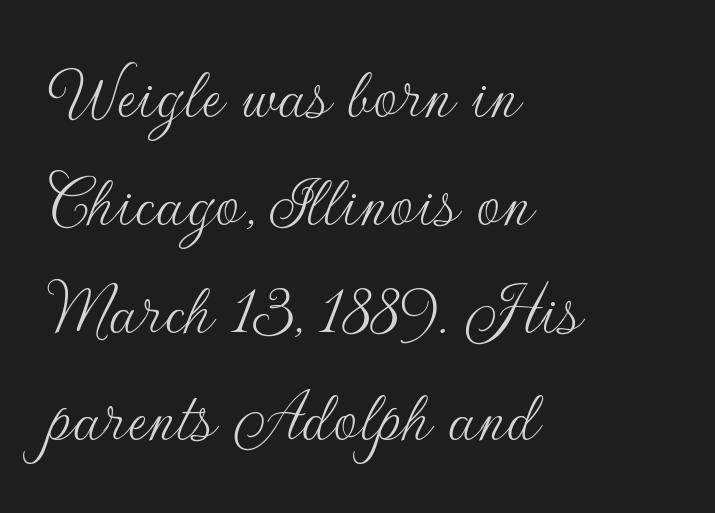
Line beginnings align vertically; line endings do not. Descender tails drop into unmarked territory. A typesetter would call this zero additional tracking.
